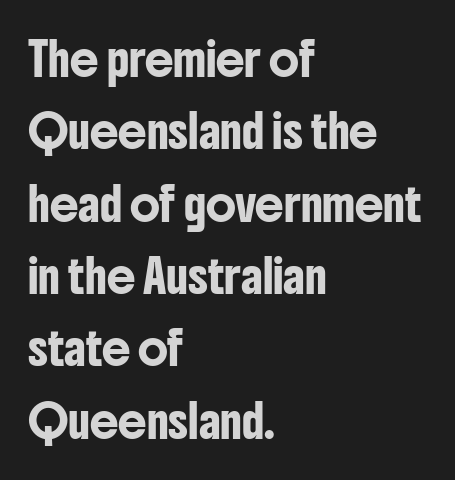
Q: Is the text italic (slanted)? A: No, it is upright.
Q: Is the typeface a serif or a sans-serif typeface? A: Sans-serif.
Q: Is the text underlined? A: No.
Q: How is the paragraph aligned? A: Left-aligned.
Q: Is the spacing between letters normal or unusually wide? A: Normal.
Q: Is the spacing between lines tight, normal or loose? A: Loose.
Q: Width (condensed, normal, or wide)? A: Condensed.
Q: Stroke contrast? A: Low.
Q: x-height? A: Medium.
Q: Monospaced? A: No.
